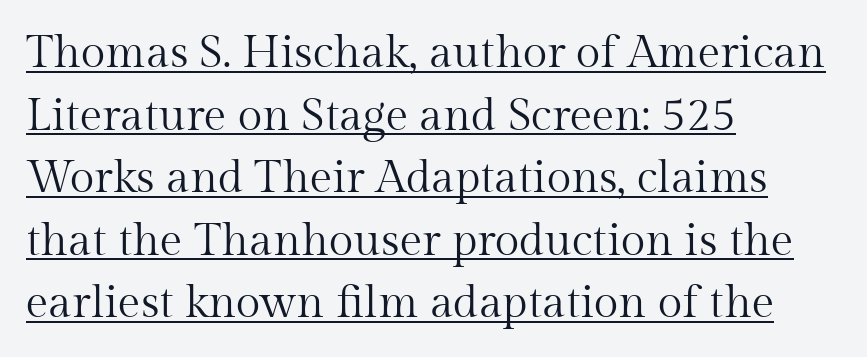
The image shows 45 px regular-weight serif type, upright; set left-aligned, normal line spacing (1.39x), normal letter spacing, underlined; medium stroke contrast and a medium x-height.
